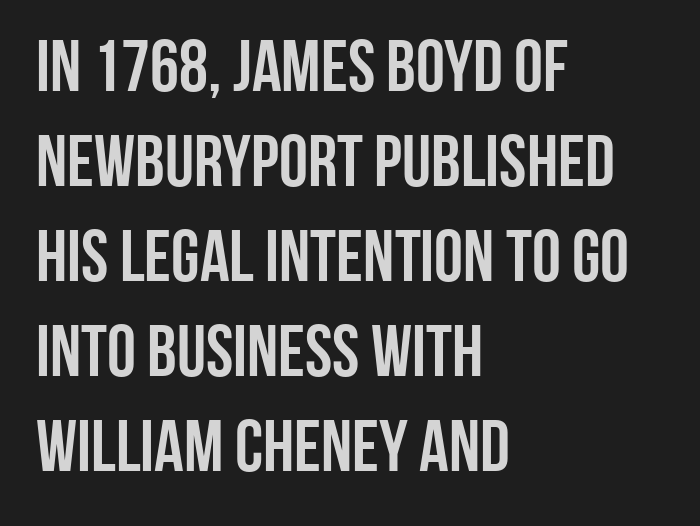
The image shows 73 px condensed sans-serif type, upright; set left-aligned, normal line spacing (1.3x), normal letter spacing, not underlined; low stroke contrast and a large x-height.
